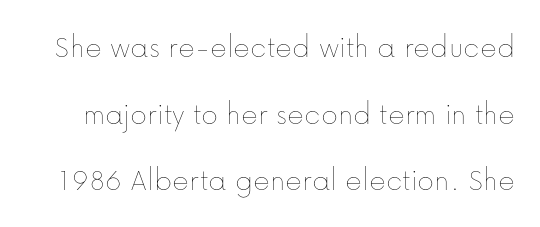
The image shows 32 px thin type, upright; set loose line spacing (2.08x), normal letter spacing, not underlined; low stroke contrast and a medium x-height.
